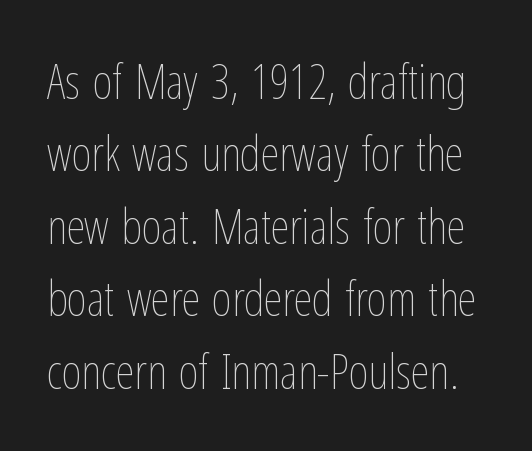
The image shows 48 px thin, condensed type, upright; set normal line spacing (1.51x), normal letter spacing, not underlined; low stroke contrast and a medium x-height.
